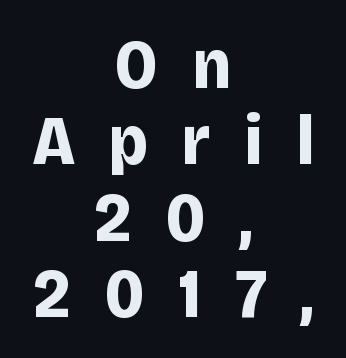
Proportional: the letters do not fall into vertical columns. No word sits above an underline. Baseline-to-baseline distance is barely more than the letter height. The designer went with a sans here, leaving each stem footless. In terms of posture, this sample is upright.
